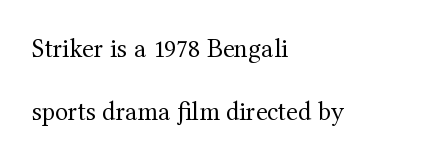
Does the leading feel generous? Absolutely, it's lavish. Each stroke keeps to a modest, everyday thickness or less. The gaps between neighbouring characters are ordinary and unremarkable. Notice how the stems are strictly vertical — no italics here. Left-aligned paragraph, ragged on the right.
